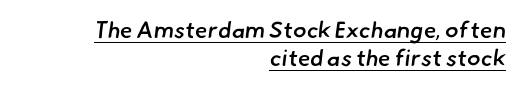
The image shows 23 px text type; set right-aligned, line spacing 1.23x, normal letter spacing, underlined.
